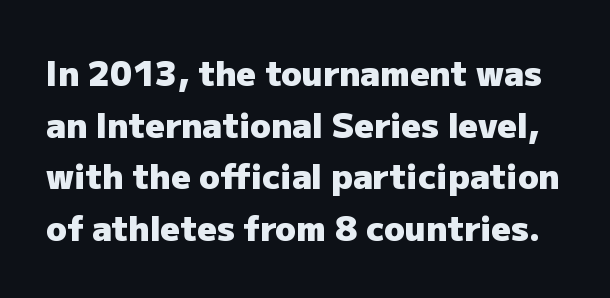
The image shows 34 px heavy sans-serif type, upright; set normal line spacing (1.52x), normal letter spacing, not underlined; low stroke contrast and a medium x-height.
